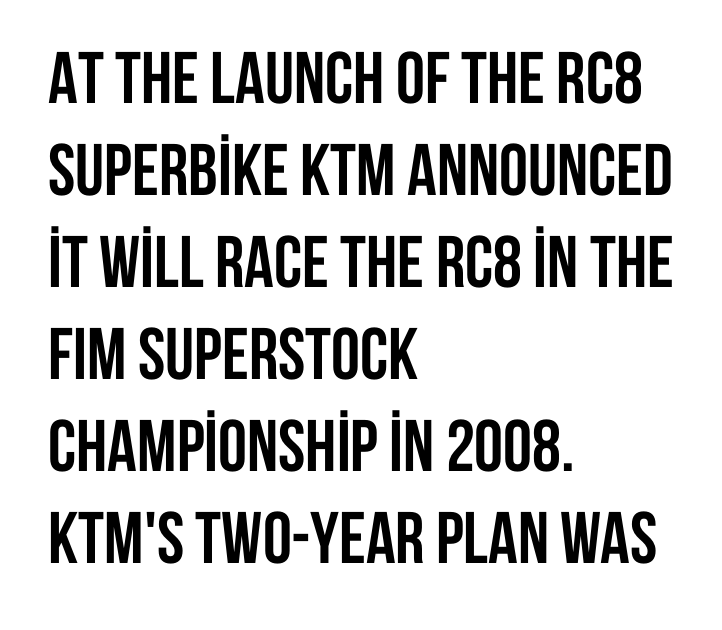
The image shows 73 px semibold, condensed sans-serif type, upright; set left-aligned, normal line spacing (1.26x), normal letter spacing, not underlined; low stroke contrast and a large x-height.
